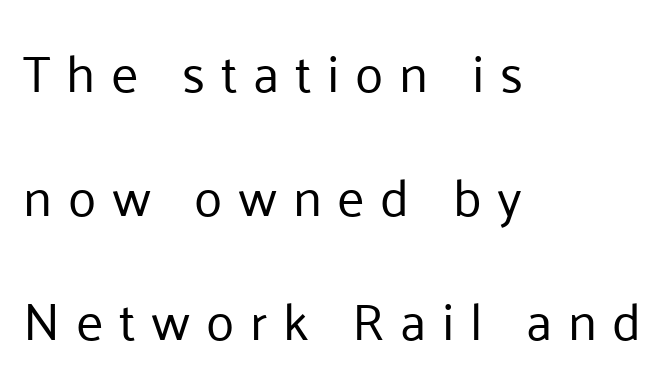
Interline gaps are noticeably wide in this sample. The weight tops out at a normal text grade. You could not count columns in this text — the font is proportionally spaced. The face used here is rendered with a markedly widened letterfit. The rendering anchors every line to the left-hand side. Notice how the stems are strictly vertical — no italics here.
